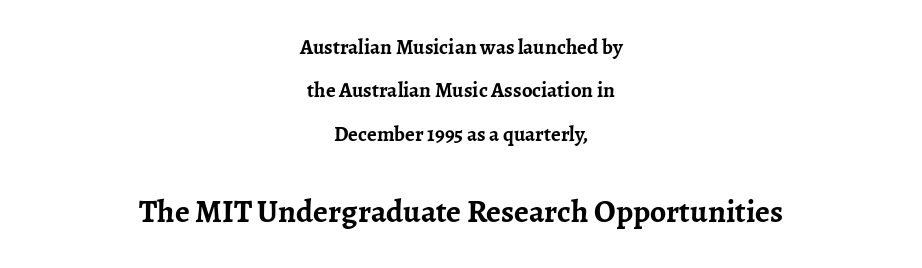
In CSS terms this would be text-align: center. This layout puts the modest block above and the oversized block below. Baseline-to-baseline distance is far greater than the letter height. Every stem runs plumb, perpendicular to the baseline. The letterforms sit shoulder to shoulder at normal distance.
